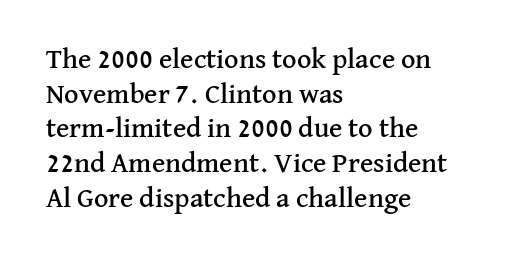
Q: Is the text italic (slanted)? A: No, it is upright.
Q: Is the typeface a serif or a sans-serif typeface? A: Serif.
Q: Is the text underlined? A: No.
Q: How is the paragraph aligned? A: Left-aligned.
Q: Is the spacing between letters normal or unusually wide? A: Normal.
Q: Width (condensed, normal, or wide)? A: Normal.
Q: Stroke contrast? A: Medium.
Q: x-height? A: Medium.
Q: Monospaced? A: No.
